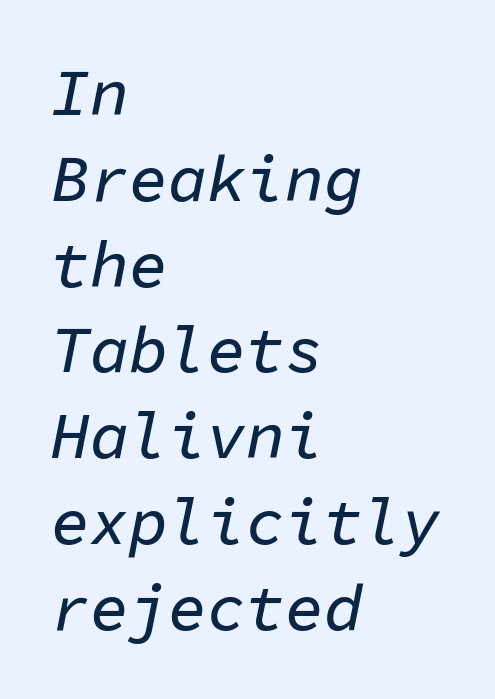
{"italic": "yes", "lean": "right", "slant_degrees": 11, "width": "normal", "stroke_contrast": "low", "x_height": "medium", "monospaced": "yes", "underline": "no", "align": "left", "line_spacing": "normal", "line_spacing_ratio": 1.32, "letter_spacing": "normal", "letter_spacing_em": 0.0, "glyph_px": 65}
